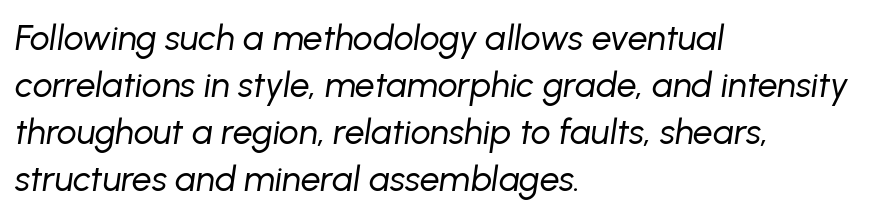
{"italic": "yes", "lean": "right", "slant_degrees": 8, "bold": "no", "weight": "regular", "width": "normal", "stroke_contrast": "low", "x_height": "medium", "monospaced": "no", "underline": "no", "align": "left", "line_spacing": "normal", "line_spacing_ratio": 1.34, "letter_spacing": "normal", "letter_spacing_em": 0.0, "glyph_px": 35}
